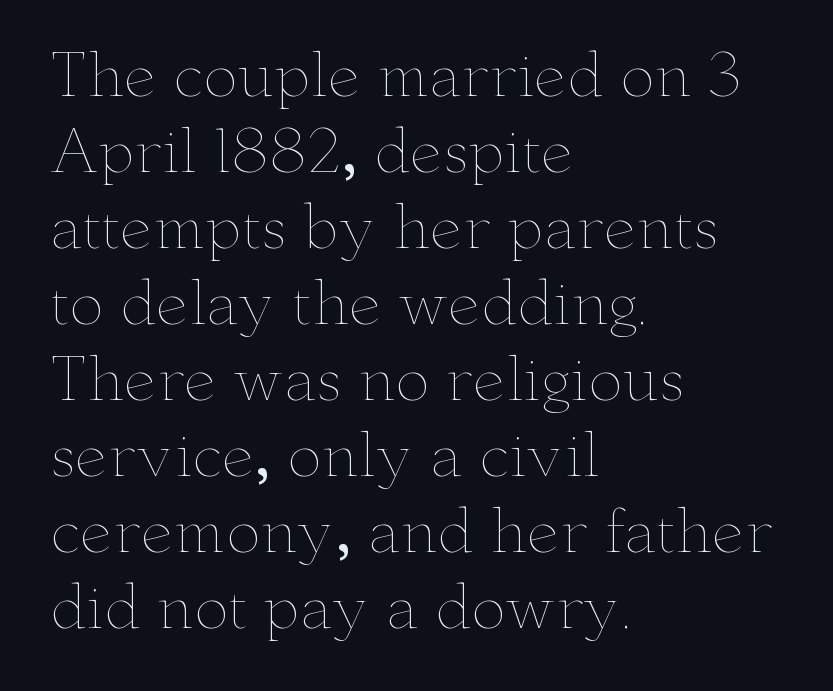
{"italic": "no", "bold": "no", "weight": "thin", "width": "wide", "stroke_contrast": "low", "x_height": "small", "monospaced": "no", "underline": "no", "align": "left", "line_spacing": "normal", "line_spacing_ratio": 1.31, "letter_spacing": "normal", "letter_spacing_em": 0.0, "glyph_px": 58}
